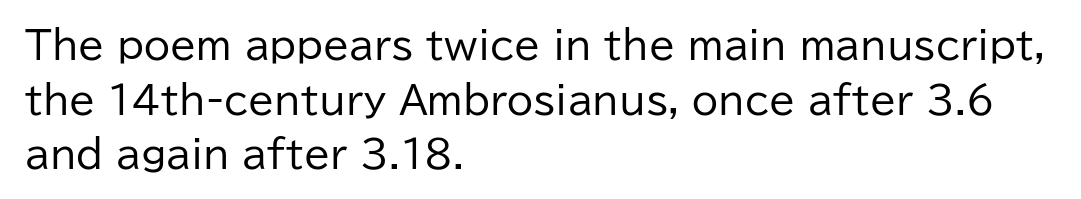
The image shows 38 px regular-weight sans-serif type, upright; set left-aligned, normal line spacing (1.44x), normal letter spacing, not underlined; low stroke contrast and a medium x-height.
